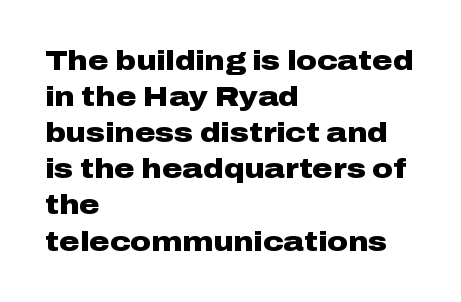
Q: Is the text bold? A: Yes.
Q: Is the text italic (slanted)? A: No, it is upright.
Q: Is the typeface a serif or a sans-serif typeface? A: Sans-serif.
Q: Is the text underlined? A: No.
Q: How is the paragraph aligned? A: Left-aligned.
Q: Is the spacing between letters normal or unusually wide? A: Normal.
Q: Is the spacing between lines tight, normal or loose? A: Normal.
Q: Width (condensed, normal, or wide)? A: Wide.
Q: Stroke contrast? A: Low.
Q: x-height? A: Medium.
Q: Monospaced? A: No.
